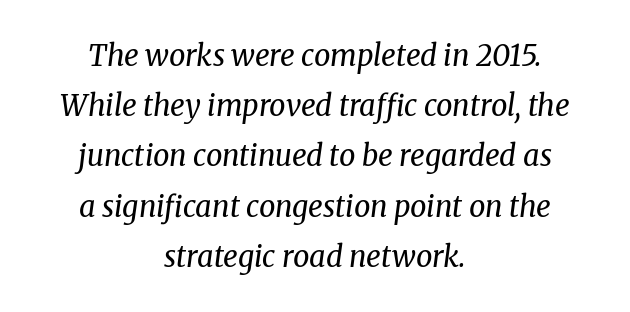
{"serif": "yes", "italic": "yes", "lean": "right", "slant_degrees": 8, "bold": "no", "weight": "regular", "width": "normal", "stroke_contrast": "medium", "x_height": "medium", "monospaced": "no", "underline": "no", "align": "center", "line_spacing_ratio": 1.73, "letter_spacing": "normal", "letter_spacing_em": 0.0, "glyph_px": 29}
